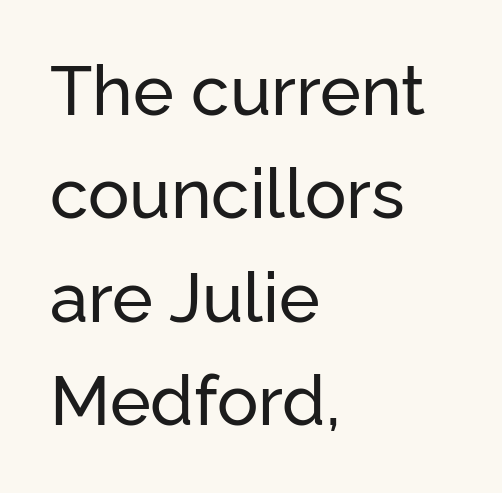
Q: Is the text italic (slanted)? A: No, it is upright.
Q: Is the typeface a serif or a sans-serif typeface? A: Sans-serif.
Q: Is the text underlined? A: No.
Q: How is the paragraph aligned? A: Left-aligned.
Q: Is the spacing between letters normal or unusually wide? A: Normal.
Q: Is the spacing between lines tight, normal or loose? A: Normal.
Q: Width (condensed, normal, or wide)? A: Normal.
Q: Stroke contrast? A: Low.
Q: x-height? A: Medium.
Q: Monospaced? A: No.
